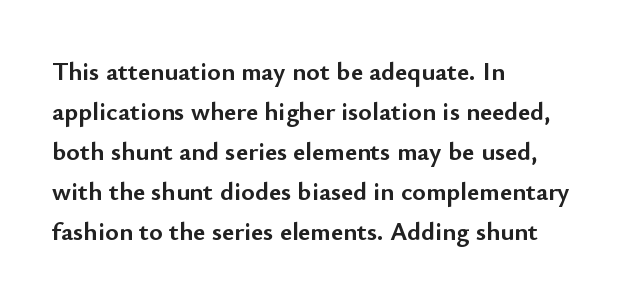
Q: Is the text bold? A: Yes.
Q: Is the text italic (slanted)? A: No, it is upright.
Q: Is the text underlined? A: No.
Q: How is the paragraph aligned? A: Left-aligned.
Q: Is the spacing between letters normal or unusually wide? A: Normal.
Q: Is the spacing between lines tight, normal or loose? A: Normal.
